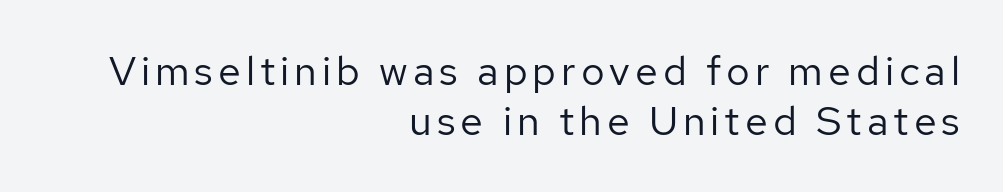
The image shows 41 px regular-weight sans-serif type, upright; set right-aligned, line spacing 1.23x, not underlined; low stroke contrast and a medium x-height.
